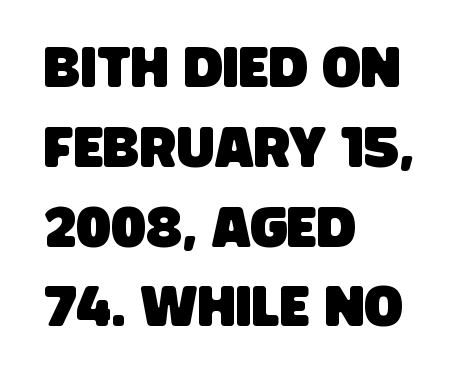
Q: Is the typeface a serif or a sans-serif typeface? A: Sans-serif.
Q: Is the text underlined? A: No.
Q: How is the paragraph aligned? A: Left-aligned.
Q: Is the spacing between letters normal or unusually wide? A: Normal.
Q: Is the spacing between lines tight, normal or loose? A: Normal.
Q: Width (condensed, normal, or wide)? A: Condensed.
Q: Stroke contrast? A: Low.
Q: x-height? A: Large.
Q: Monospaced? A: No.
